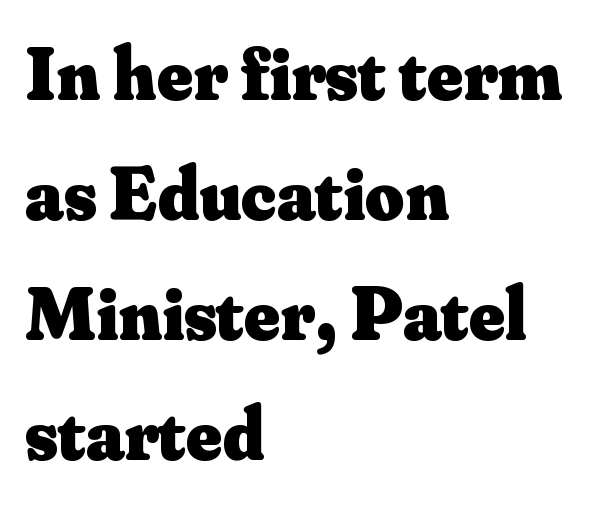
The image shows 76 px heavy serif type, upright; set left-aligned, normal line spacing (1.58x), normal letter spacing, not underlined; medium stroke contrast and a small x-height.
